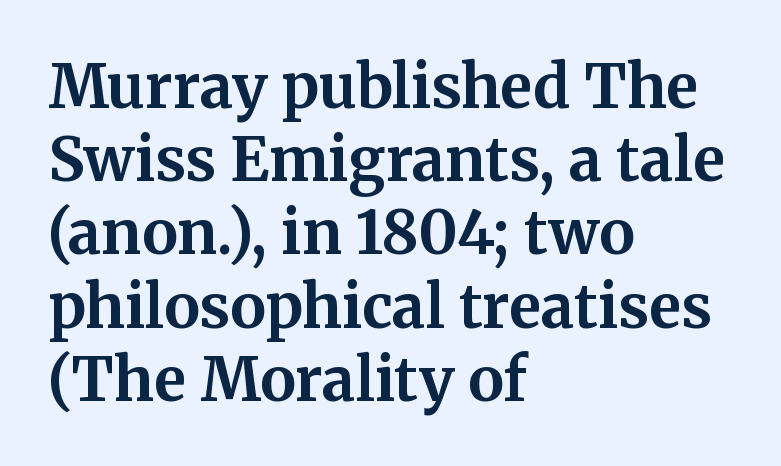
The image shows 60 px bold serif type, upright; set left-aligned, line spacing 1.22x, normal letter spacing, not underlined; medium stroke contrast and a medium x-height.
